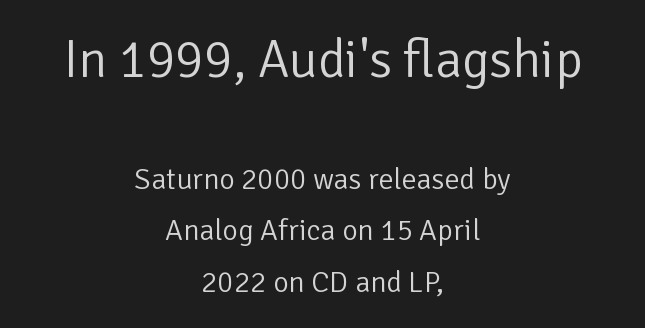
{"serif": "no", "italic": "no", "bold": "no", "weight": "light", "width": "normal", "stroke_contrast": "low", "x_height": "medium", "monospaced": "no", "underline": "no", "align": "center", "line_spacing_ratio": 1.71, "letter_spacing": "normal", "letter_spacing_em": 0.0, "larger_block": "first", "size_ratio": 1.77, "glyph_px": 53}
